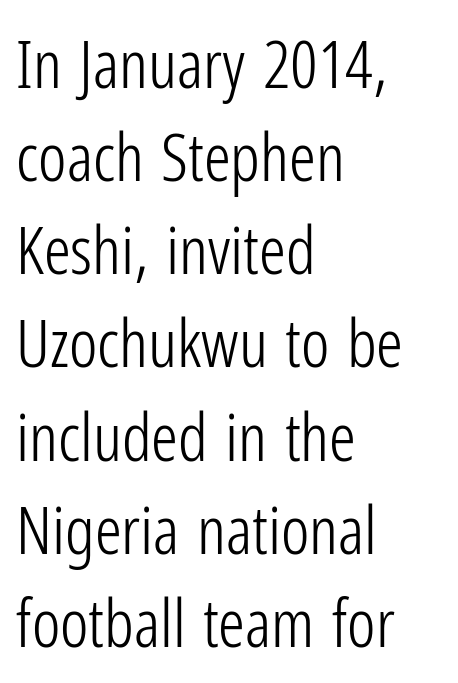
Any mark beneath the type? The region is blank. Posture: vertical. Is the type heavy? It reads as light-to-regular instead. The characters display no serif detailing; their extremities are plain. Leading matches the norm, producing a regular column. A typesetter would call this proportional, since set widths differ per character.
